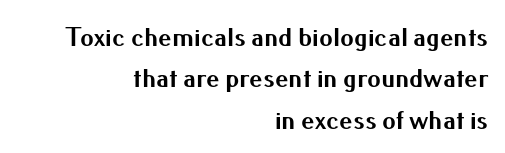
{"italic": "no", "bold": "yes", "underline": "no", "align": "right", "line_spacing": "normal", "line_spacing_ratio": 1.53, "letter_spacing": "normal", "letter_spacing_em": 0.0, "glyph_px": 27}
